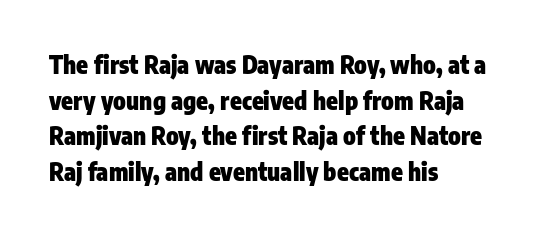
Q: Is the text bold? A: Yes.
Q: Is the text italic (slanted)? A: No, it is upright.
Q: Is the text underlined? A: No.
Q: How is the paragraph aligned? A: Left-aligned.
Q: Is the spacing between letters normal or unusually wide? A: Normal.
Q: Is the spacing between lines tight, normal or loose? A: Normal.
